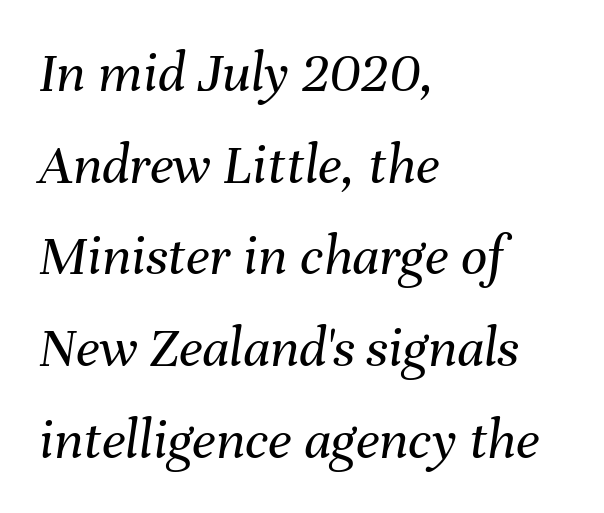
Quick note: interline space is typical. Compared with a centered layout, this one pins lines to the left instead. A typesetter would mark this as italic. Letters have the restrained weight of plain body copy at most.
